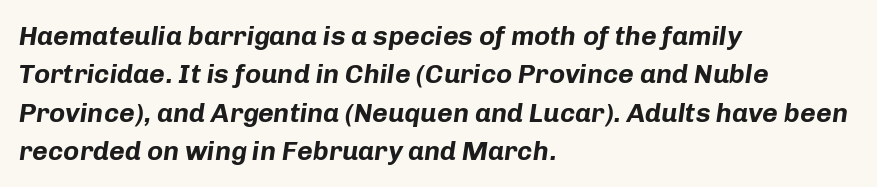
The image shows 27 px bold type, italic (leaning right); set left-aligned, normal line spacing (1.42x), normal letter spacing, not underlined.
